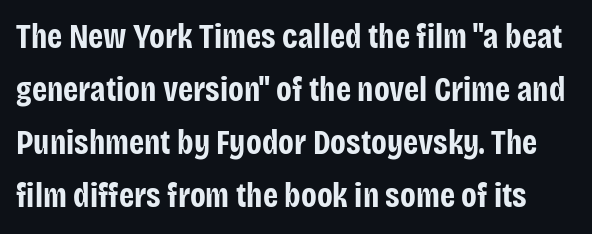
Short note: letters normally spaced. Posture: vertical. A normal amount of white space separates one row of letters from the next. Students, this is bold: see how much ink each stroke carries. The space directly below the letters is spotless. The designer went with a sans here, leaving each stem footless.
